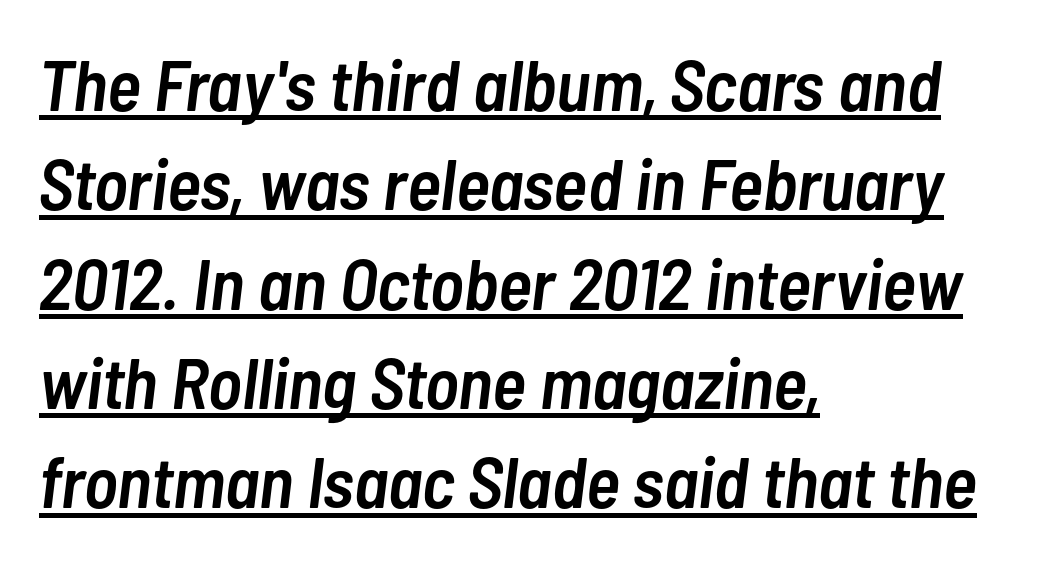
The face used here is rendered with its standard letterfit. Has an underline been added? It has. Looks like regular typesetting: each glyph gets only the width it needs. The rendering applies a slant to the glyphs. If you measured baseline to baseline, you'd find a middling distance. Compared with a centered layout, this one pins lines to the left instead.
